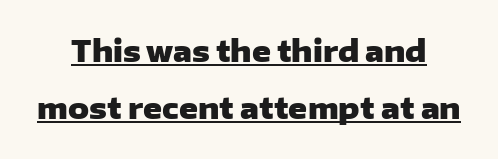
Q: Is the text bold? A: Yes.
Q: Is the text italic (slanted)? A: No, it is upright.
Q: Is the typeface a serif or a sans-serif typeface? A: Sans-serif.
Q: Is the text underlined? A: Yes.
Q: Is the spacing between letters normal or unusually wide? A: Normal.
Q: Is the spacing between lines tight, normal or loose? A: Loose.
Q: Width (condensed, normal, or wide)? A: Wide.
Q: Stroke contrast? A: Low.
Q: x-height? A: Medium.
Q: Monospaced? A: No.
